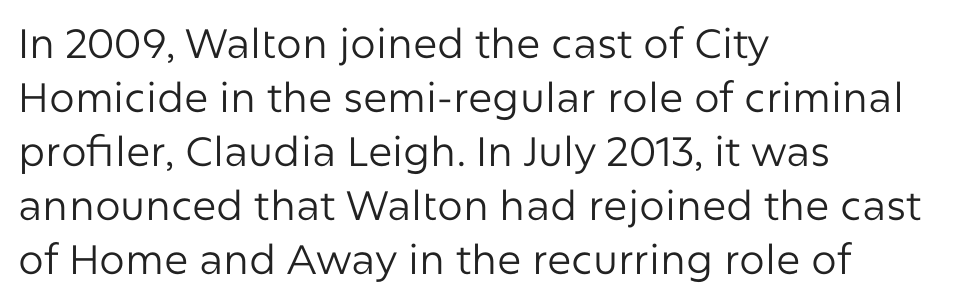
The image shows 41 px regular-weight sans-serif type, upright; set left-aligned, normal line spacing (1.32x), normal letter spacing, not underlined; low stroke contrast and a medium x-height.
